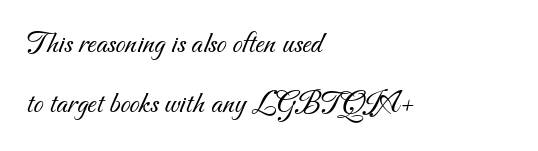
Q: Is the text bold? A: No.
Q: Is the typeface a serif or a sans-serif typeface? A: Sans-serif.
Q: Is the text underlined? A: No.
Q: How is the paragraph aligned? A: Left-aligned.
Q: Is the spacing between letters normal or unusually wide? A: Normal.
Q: Width (condensed, normal, or wide)? A: Normal.
Q: Stroke contrast? A: Medium.
Q: x-height? A: Small.
Q: Monospaced? A: No.
